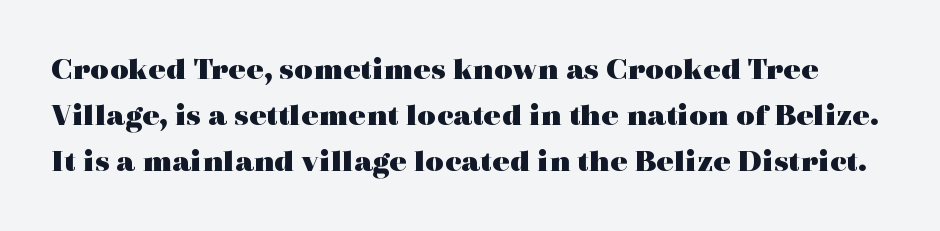
{"serif": "yes", "italic": "no", "bold": "yes", "weight": "heavy", "width": "wide", "x_height": "medium", "monospaced": "no", "underline": "no", "line_spacing": "normal", "line_spacing_ratio": 1.44, "letter_spacing": "normal", "letter_spacing_em": 0.0, "glyph_px": 32}
